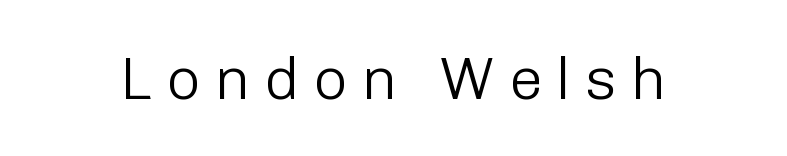
The image shows 60 px light sans-serif type, upright; set unusually wide letter spacing (+0.23 em), not underlined; low stroke contrast and a medium x-height.
